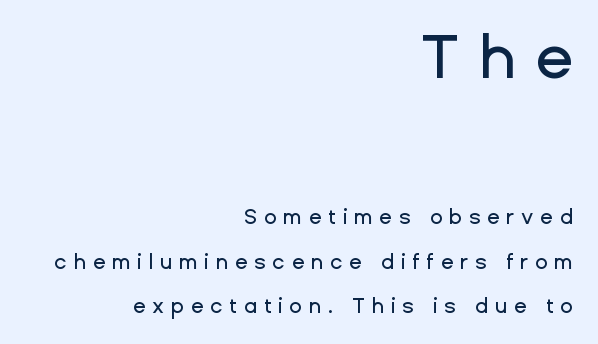
{"serif": "no", "italic": "no", "width": "normal", "stroke_contrast": "low", "x_height": "medium", "monospaced": "no", "underline": "no", "align": "right", "line_spacing": "loose", "line_spacing_ratio": 2.12, "letter_spacing": "wide", "letter_spacing_em": 0.31, "larger_block": "first", "size_ratio": 2.95, "glyph_px": 62}
